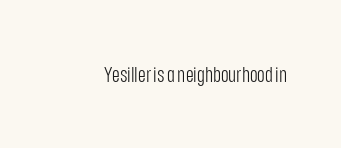
The passage shown is not underscored anywhere. The font's upright variant was chosen for this text. Stems here are at most as thick as an everyday book face. Observe the ordinary spacing: letters are neighbours, not strangers.
